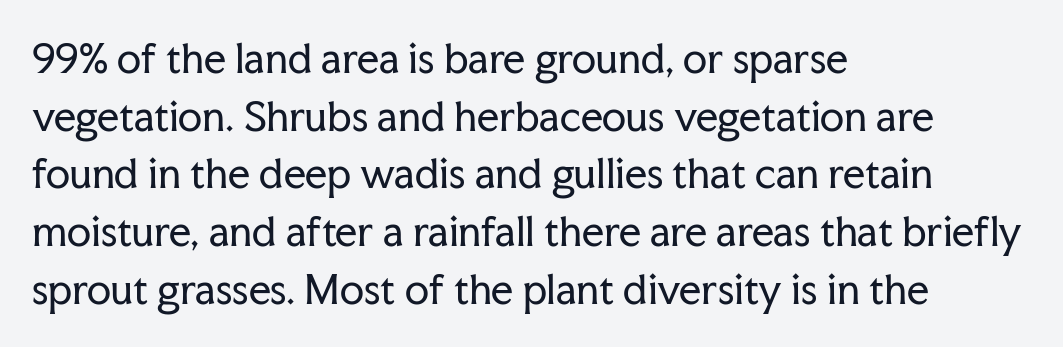
{"serif": "yes", "italic": "no", "bold": "no", "weight": "regular", "width": "normal", "stroke_contrast": "low", "x_height": "medium", "monospaced": "no", "underline": "no", "align": "left", "line_spacing": "normal", "line_spacing_ratio": 1.48, "letter_spacing": "normal", "letter_spacing_em": 0.0, "glyph_px": 39}
